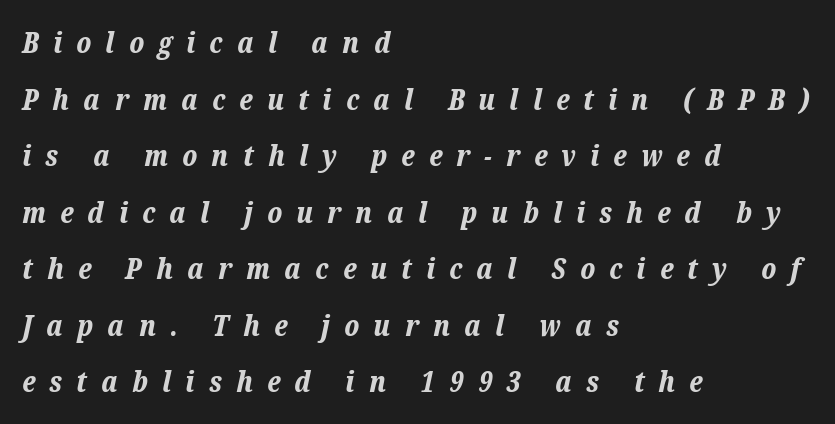
The image shows 29 px bold type, italic (leaning right); set left-aligned, loose line spacing (1.95x), unusually wide letter spacing (+0.49 em), not underlined; low stroke contrast and a medium x-height.
